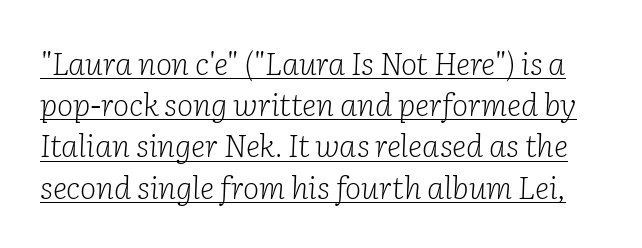
The image shows 31 px light serif type, italic (leaning right); set normal line spacing (1.33x), normal letter spacing, underlined; low stroke contrast and a medium x-height.
